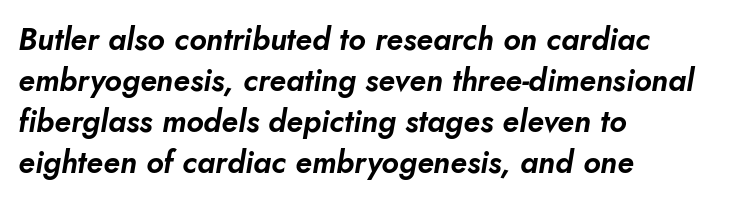
When letters slant like this, we call the style italic. The letters advance in unequal steps, a hallmark of proportional type. The passage is arranged the way most books set body copy — flush left. Vertical spacing — default.
